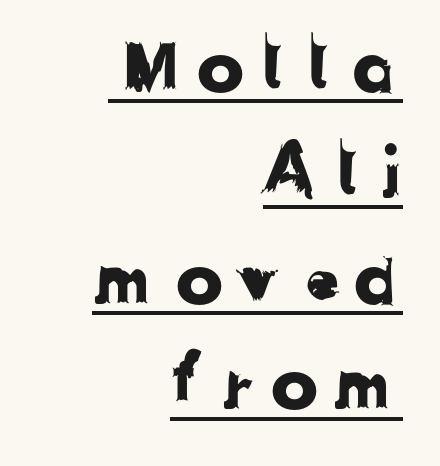
Q: Is the typeface a serif or a sans-serif typeface? A: Sans-serif.
Q: Is the text underlined? A: Yes.
Q: How is the paragraph aligned? A: Right-aligned.
Q: Is the spacing between letters normal or unusually wide? A: Unusually wide.
Q: Is the spacing between lines tight, normal or loose? A: Normal.
Q: Width (condensed, normal, or wide)? A: Normal.
Q: Stroke contrast? A: Low.
Q: x-height? A: Medium.
Q: Monospaced? A: No.
